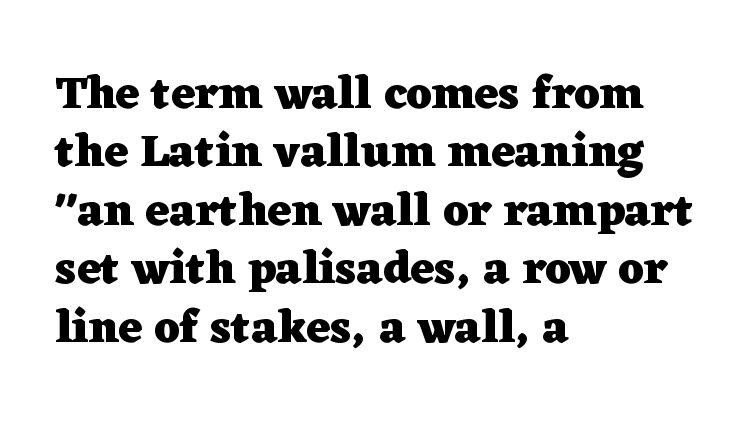
Q: Is the text bold? A: Yes.
Q: Is the text italic (slanted)? A: No, it is upright.
Q: Is the typeface a serif or a sans-serif typeface? A: Serif.
Q: Is the text underlined? A: No.
Q: How is the paragraph aligned? A: Left-aligned.
Q: Is the spacing between letters normal or unusually wide? A: Normal.
Q: Is the spacing between lines tight, normal or loose? A: Normal.
Q: Width (condensed, normal, or wide)? A: Wide.
Q: Stroke contrast? A: Low.
Q: x-height? A: Medium.
Q: Monospaced? A: No.
